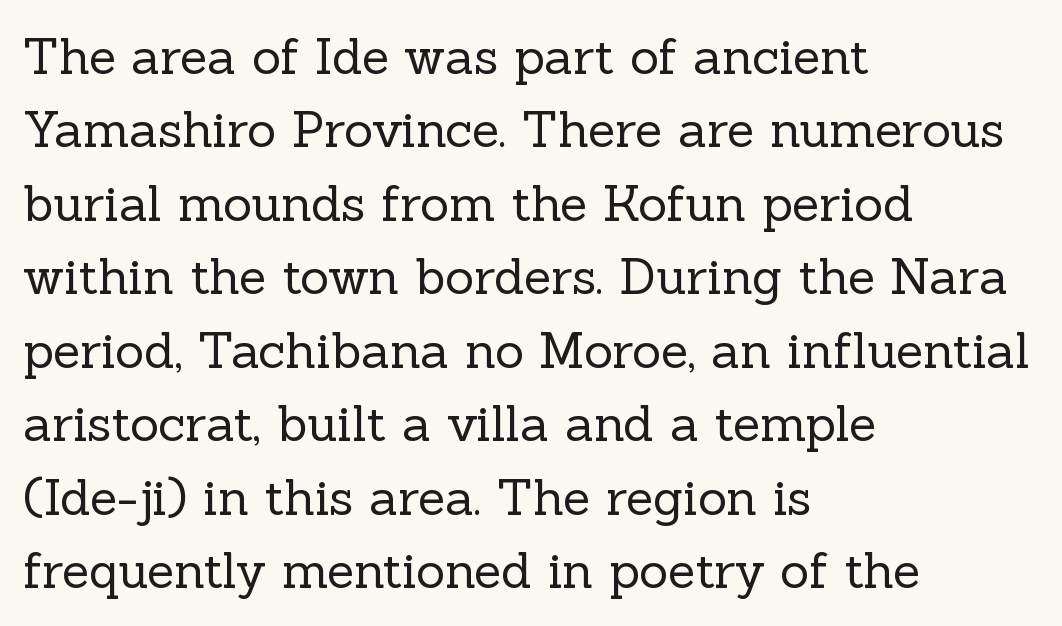
The image shows 50 px regular-weight serif type, upright; set left-aligned, normal line spacing (1.47x), normal letter spacing, not underlined; a medium x-height.
